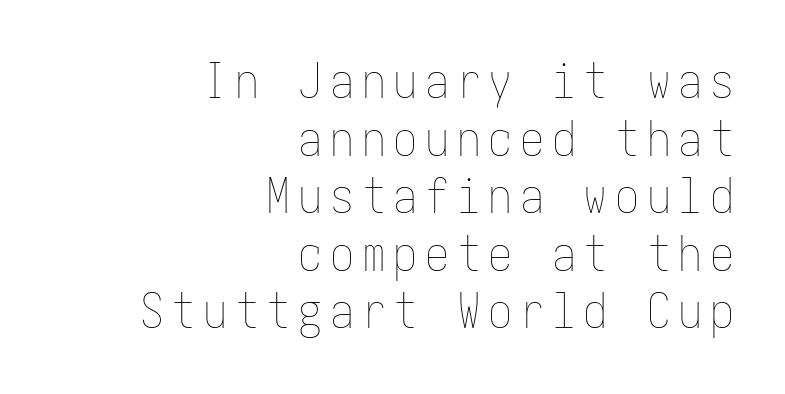
Plain, unruled lines of type. Line ends are locked; line starts wander. Upright lettering throughout. The passage shown is not bold in any degree.
